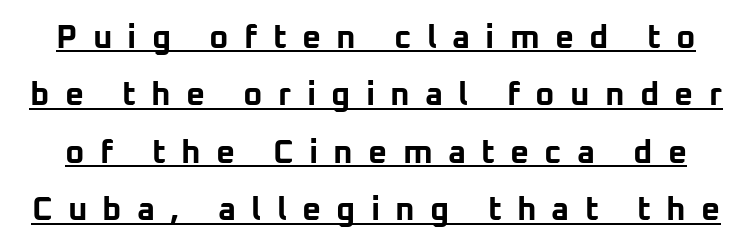
Looks like someone drew a line under every word here. You could not count columns in this text — the font is proportionally spaced. No italicization has been applied; the sample stays upright. The typeface chosen for these lines omits serifs. Letter spacing: wide. The face used here has the dense, thick strokes of a bold.
